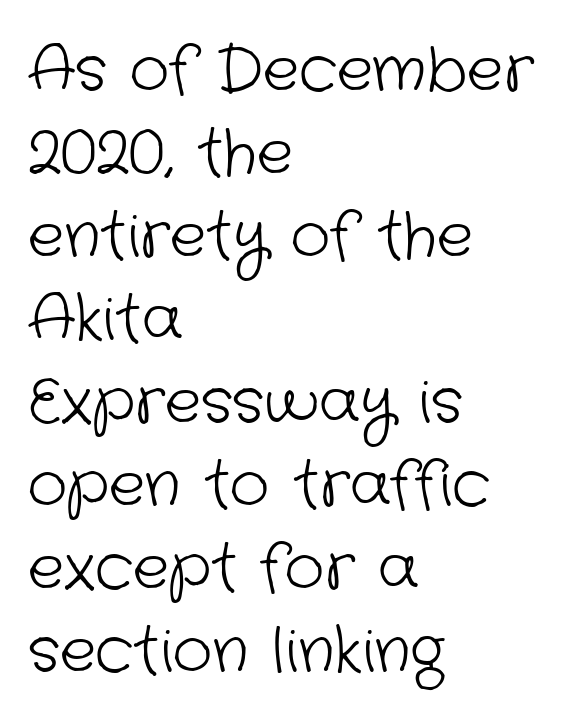
Is the letter spacing exaggerated? No — it looks like the ordinary default. Beneath every word, the page is bare. Does the type have serifs? No, each stem ends abruptly. Spacing verdict: proportional, widths tailored to each character. The paragraph shown leans on its left margin.
